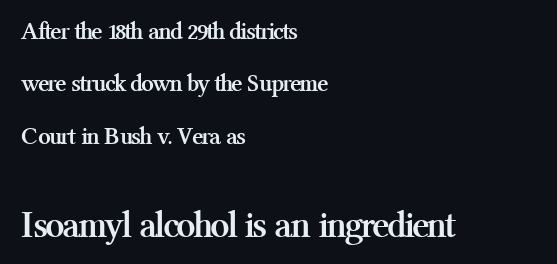
Q: Is the text bold? A: Yes.
Q: Is the text italic (slanted)? A: No, it is upright.
Q: Is the typeface a serif or a sans-serif typeface? A: Serif.
Q: Is the text underlined? A: No.
Q: How is the paragraph aligned? A: Left-aligned.
Q: Is the spacing between letters normal or unusually wide? A: Normal.
Q: Is the spacing between lines tight, normal or loose? A: Loose.
Q: Which block of text is set in a larger size, the first (top) or the second (bottom)? A: The second (bottom) one.
Q: Width (condensed, normal, or wide)? A: Normal.
Q: Stroke contrast? A: Medium.
Q: x-height? A: Medium.
Q: Monospaced? A: No.
